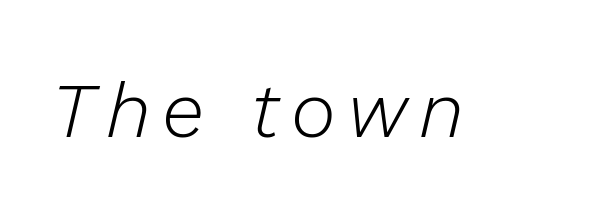
{"italic": "yes", "lean": "right", "slant_degrees": 13, "bold": "no", "weight": "light", "width": "normal", "stroke_contrast": "low", "x_height": "medium", "monospaced": "no", "underline": "no", "glyph_px": 77}
